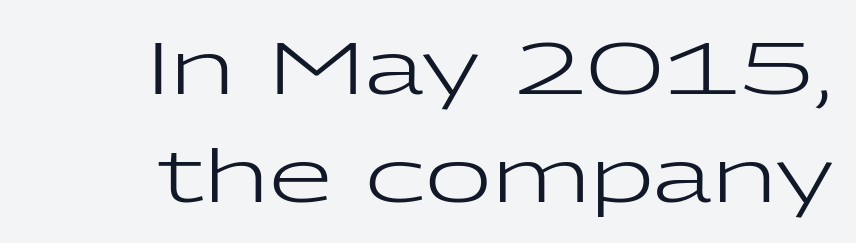
Q: Is the text bold? A: No.
Q: Is the text italic (slanted)? A: No, it is upright.
Q: Is the typeface a serif or a sans-serif typeface? A: Sans-serif.
Q: Is the text underlined? A: No.
Q: How is the paragraph aligned? A: Right-aligned.
Q: Is the spacing between letters normal or unusually wide? A: Normal.
Q: Is the spacing between lines tight, normal or loose? A: Normal.
Q: Width (condensed, normal, or wide)? A: Wide.
Q: Stroke contrast? A: Low.
Q: x-height? A: Medium.
Q: Monospaced? A: No.
